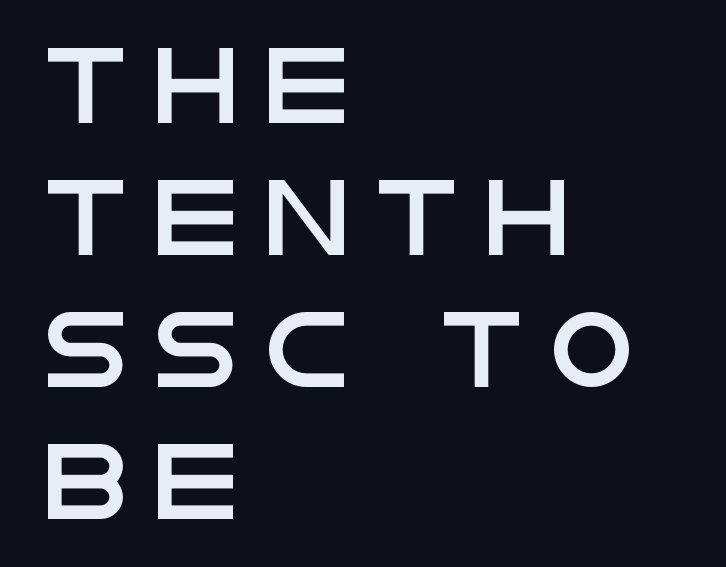
{"serif": "no", "italic": "no", "width": "wide", "stroke_contrast": "low", "x_height": "large", "monospaced": "no", "underline": "no", "align": "left", "line_spacing_ratio": 1.76, "letter_spacing": "wide", "letter_spacing_em": 0.37, "glyph_px": 75}
